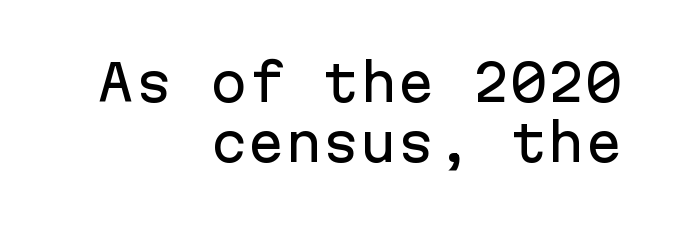
The image shows 50 px sans-serif type, upright, monospaced; set right-aligned, line spacing 1.21x, normal letter spacing, not underlined; low stroke contrast and a medium x-height.
